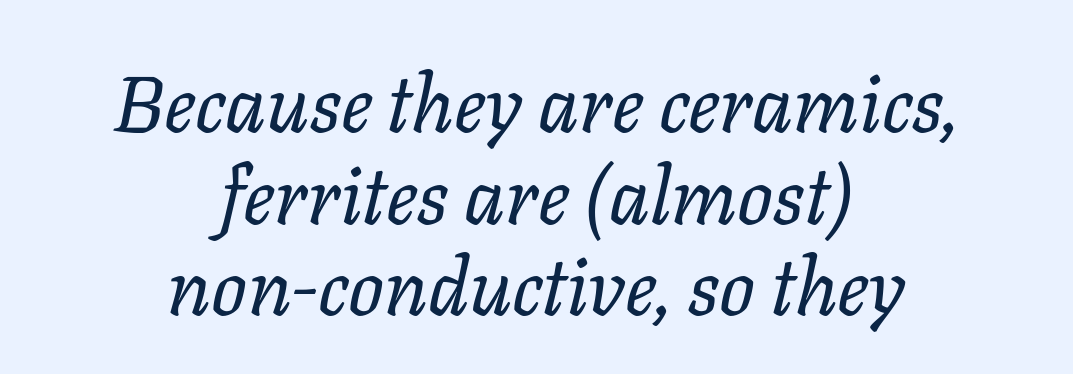
Stems here are at most as thick as an everyday book face. Words float on clear page, feet unadorned. The letterforms sit shoulder to shoulder at normal distance. Teacher's note: observe the equal gaps on both sides — that is centered alignment. Spacing verdict: proportional, widths tailored to each character.
